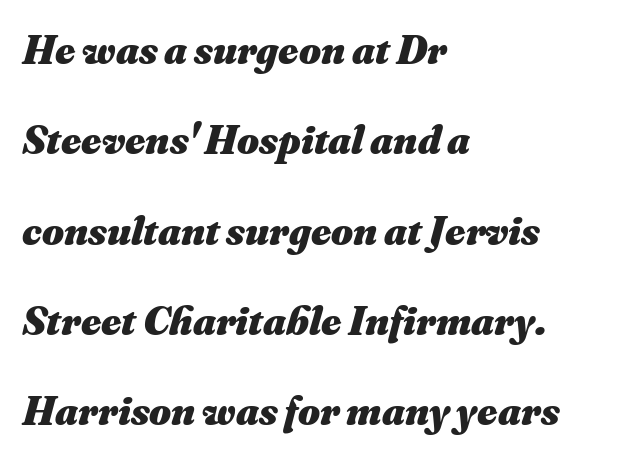
{"italic": "yes", "lean": "right", "slant_degrees": 16, "bold": "yes", "weight": "heavy", "width": "normal", "stroke_contrast": "medium", "x_height": "small", "monospaced": "no", "underline": "no", "align": "left", "line_spacing": "loose", "line_spacing_ratio": 2.15, "letter_spacing": "normal", "letter_spacing_em": 0.0, "glyph_px": 42}
